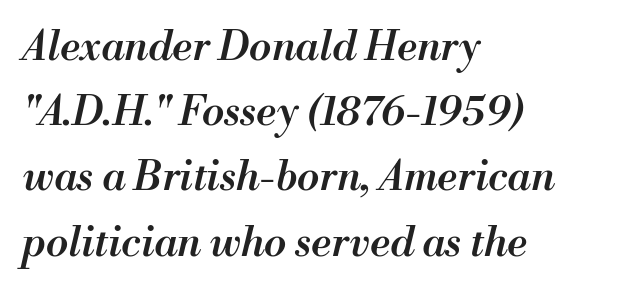
Q: Is the text bold? A: Semi-bold.
Q: Is the text italic (slanted)? A: Yes, it leans right by about 13 degrees.
Q: Is the text underlined? A: No.
Q: How is the paragraph aligned? A: Left-aligned.
Q: Is the spacing between letters normal or unusually wide? A: Normal.
Q: Is the spacing between lines tight, normal or loose? A: Normal.
Q: Width (condensed, normal, or wide)? A: Normal.
Q: Stroke contrast? A: Medium.
Q: x-height? A: Small.
Q: Monospaced? A: No.
